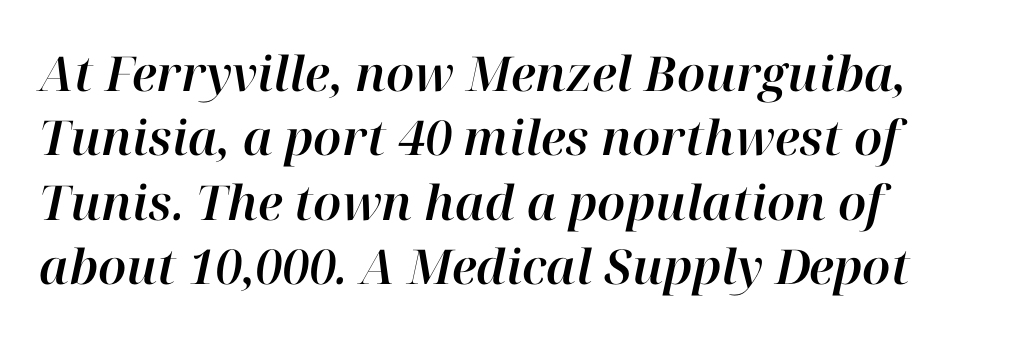
Q: Is the text italic (slanted)? A: Yes, it leans right by about 12 degrees.
Q: Is the text underlined? A: No.
Q: Is the spacing between letters normal or unusually wide? A: Normal.
Q: Is the spacing between lines tight, normal or loose? A: Normal.
Q: Width (condensed, normal, or wide)? A: Normal.
Q: Stroke contrast? A: High.
Q: x-height? A: Medium.
Q: Monospaced? A: No.
